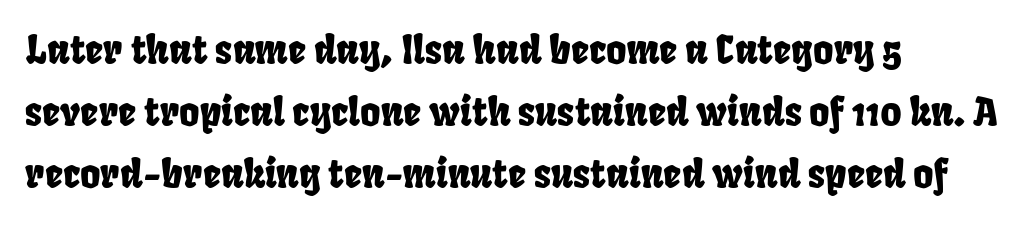
The image shows 39 px condensed sans-serif type; set left-aligned, normal line spacing (1.59x), normal letter spacing, not underlined; low stroke contrast and a large x-height.
